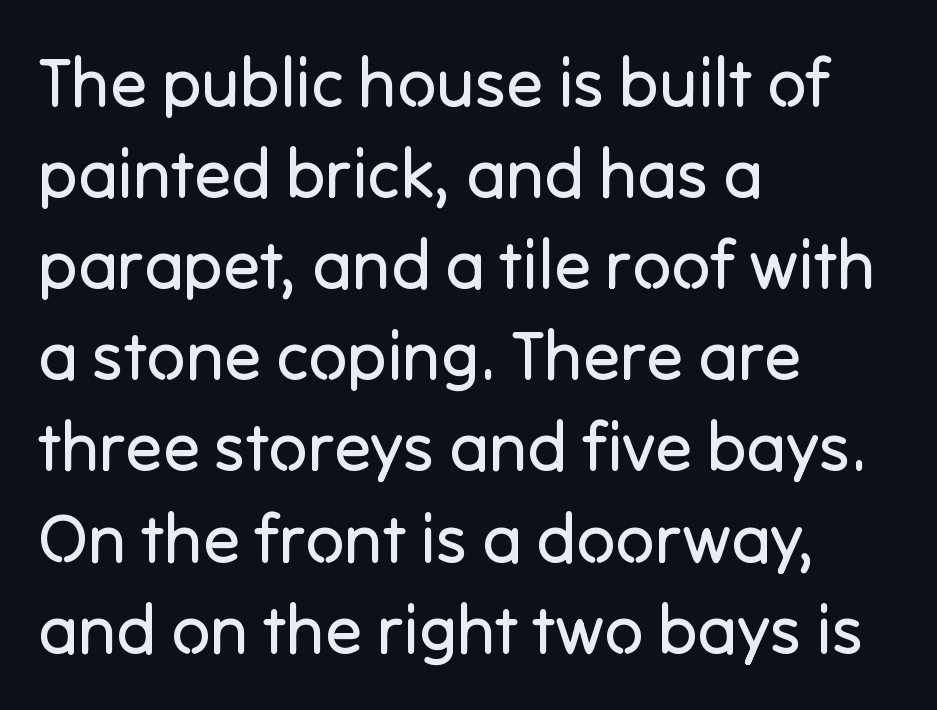
A roman cut, with each character standing at attention. Layout note: lines flush left. Words float on clear page, feet unadorned. Is this a fixed-width face? No — the glyphs have proportional, varying widths. This rendering leaves character spacing at its baseline value. The line-height multiplier appears to be the usual default.
